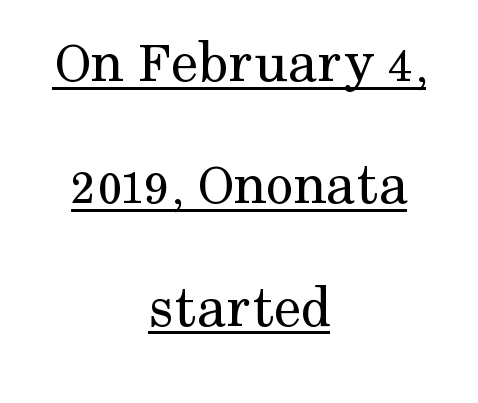
Students, observe: this is what heavily led, spacious text looks like. Spacing verdict: proportional, widths tailored to each character. Counters stay open thanks to moderate or lighter strokes. Every row of glyphs is offset so its center matches the block's center. Standard letterfit; no display-style spreading of the glyphs.
